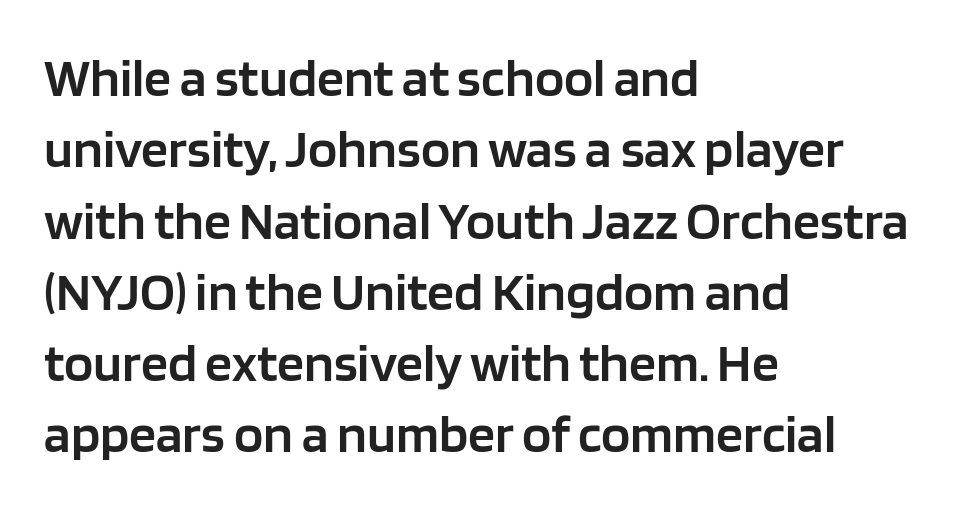
The image shows 54 px semibold sans-serif type, upright; set left-aligned, normal line spacing (1.32x), normal letter spacing, not underlined; low stroke contrast and a large x-height.
